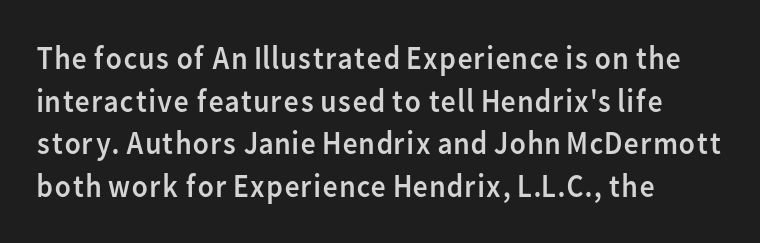
This rendering leaves character spacing at its baseline value. Weight: not bold — regular or lighter. A normal amount of white space separates one row of letters from the next. Descender tails drop into unmarked territory. You could not count columns in this text — the font is proportionally spaced. Does the lettering tilt? It doesn't — this is upright.
